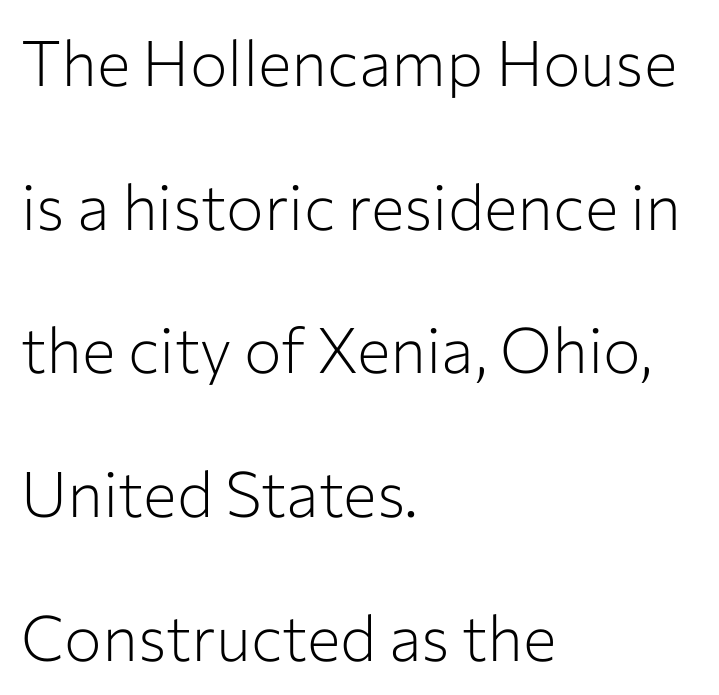
Reading down the block, your eye returns to a fixed left position each line. No letter is thick-stroked: the sample isn't bold. Do the letters lean? They stand straight. Short note: letters normally spaced.
